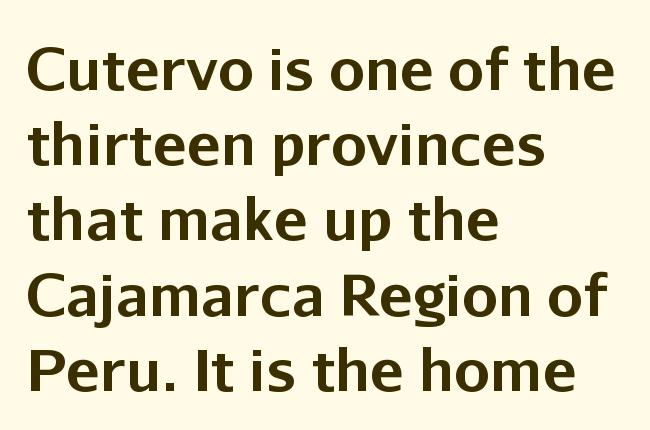
{"serif": "no", "italic": "no", "bold": "yes", "weight": "bold", "width": "normal", "stroke_contrast": "low", "x_height": "medium", "monospaced": "no", "underline": "no", "align": "left", "line_spacing": "normal", "line_spacing_ratio": 1.32, "letter_spacing": "normal", "letter_spacing_em": 0.0, "glyph_px": 57}
